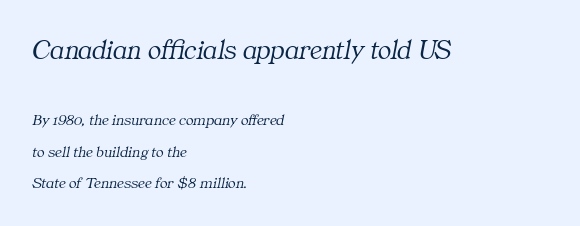
The image shows 28 px light serif type, italic (leaning right); set left-aligned, loose line spacing (1.98x), normal letter spacing, not underlined; the first (top) block is 1.75x larger; medium stroke contrast and a medium x-height.
